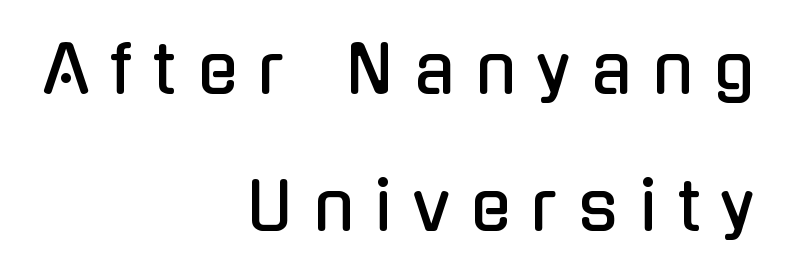
{"serif": "no", "italic": "no", "width": "condensed", "stroke_contrast": "low", "x_height": "medium", "monospaced": "no", "underline": "no", "align": "right", "line_spacing": "loose", "line_spacing_ratio": 2.07, "letter_spacing": "wide", "letter_spacing_em": 0.32, "glyph_px": 66}
